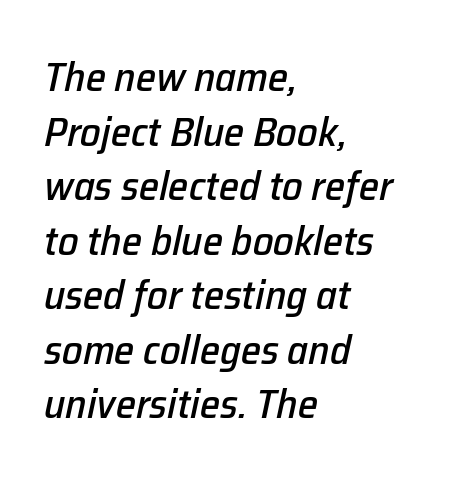
{"italic": "yes", "lean": "right", "slant_degrees": 12, "width": "normal", "stroke_contrast": "low", "x_height": "medium", "monospaced": "no", "underline": "no", "align": "left", "line_spacing": "normal", "line_spacing_ratio": 1.33, "letter_spacing": "normal", "letter_spacing_em": 0.0, "glyph_px": 41}
